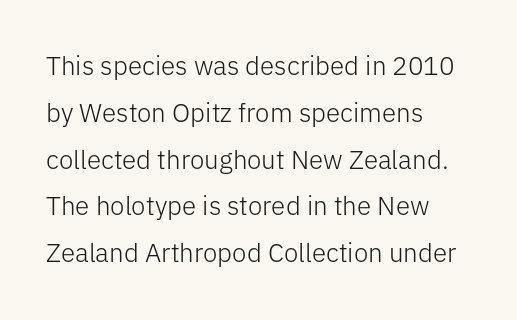
The image shows 26 px text type, upright; set left-aligned, line spacing 1.8x, normal letter spacing, not underlined.
